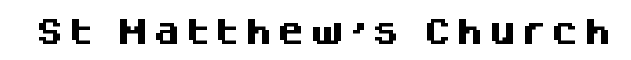
{"serif": "no", "italic": "no", "bold": "yes", "weight": "heavy", "width": "normal", "stroke_contrast": "medium", "x_height": "large", "monospaced": "no", "underline": "no", "glyph_px": 28}
